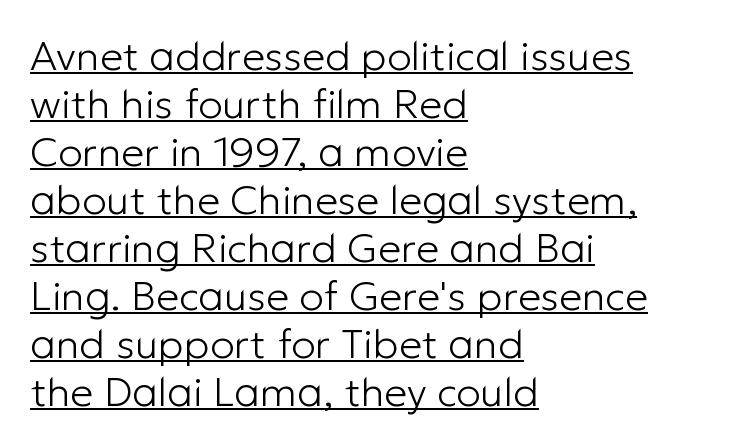
The letters advance in unequal steps, a hallmark of proportional type. Does the lettering tilt? It doesn't — this is upright. The letterforms sit at book weight or below. This sample carries an underscore along the baseline area. The letterforms sit shoulder to shoulder at normal distance. What kind of face is this? One without serifs — a sans.
